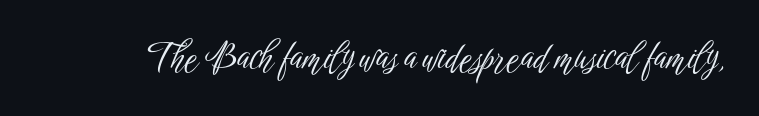
The image shows 36 px light, condensed sans-serif type; set normal letter spacing, not underlined; low stroke contrast and a medium x-height.
